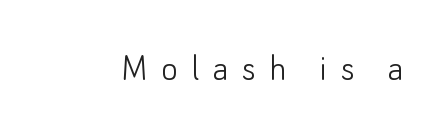
Q: Is the text bold? A: No.
Q: Is the text italic (slanted)? A: No, it is upright.
Q: Is the typeface a serif or a sans-serif typeface? A: Sans-serif.
Q: Is the text underlined? A: No.
Q: Is the spacing between letters normal or unusually wide? A: Unusually wide.
Q: Width (condensed, normal, or wide)? A: Normal.
Q: Stroke contrast? A: Low.
Q: x-height? A: Small.
Q: Monospaced? A: No.
